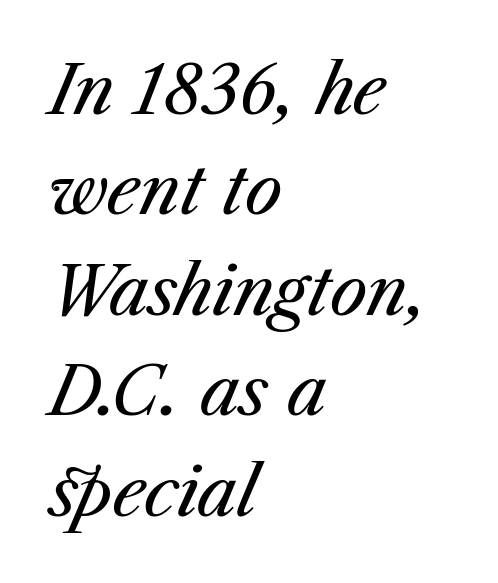
Q: Is the text bold? A: No.
Q: Is the text italic (slanted)? A: Yes, it leans right by about 23 degrees.
Q: Is the text underlined? A: No.
Q: How is the paragraph aligned? A: Left-aligned.
Q: Is the spacing between letters normal or unusually wide? A: Normal.
Q: Is the spacing between lines tight, normal or loose? A: Normal.
Q: Width (condensed, normal, or wide)? A: Normal.
Q: Stroke contrast? A: Medium.
Q: x-height? A: Medium.
Q: Monospaced? A: No.
